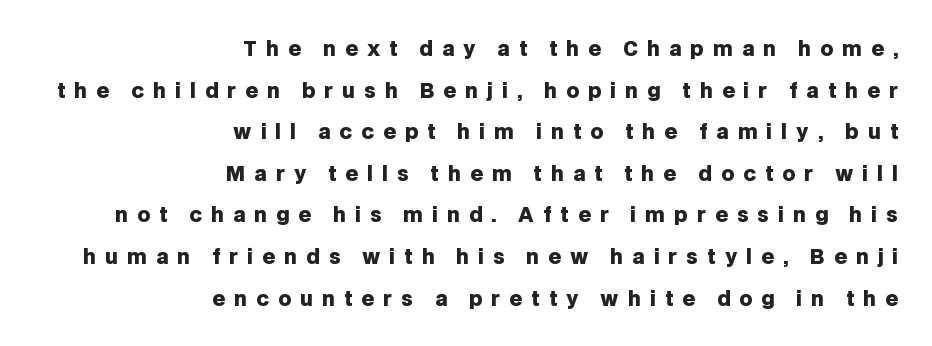
The image shows 20 px bold type, upright; set right-aligned, loose line spacing (2.08x), unusually wide letter spacing (+0.45 em), not underlined.
